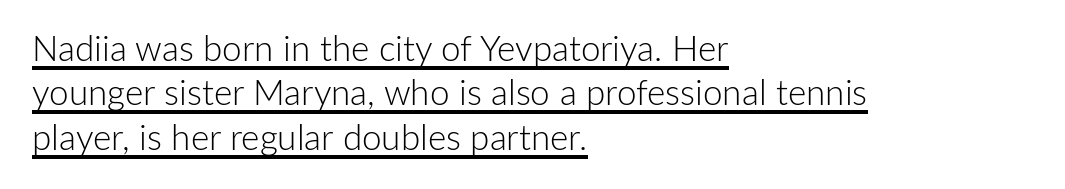
Q: Is the text bold? A: No.
Q: Is the text italic (slanted)? A: No, it is upright.
Q: Is the typeface a serif or a sans-serif typeface? A: Sans-serif.
Q: Is the text underlined? A: Yes.
Q: How is the paragraph aligned? A: Left-aligned.
Q: Is the spacing between letters normal or unusually wide? A: Normal.
Q: Is the spacing between lines tight, normal or loose? A: Normal.
Q: Width (condensed, normal, or wide)? A: Normal.
Q: Stroke contrast? A: Low.
Q: x-height? A: Medium.
Q: Monospaced? A: No.
